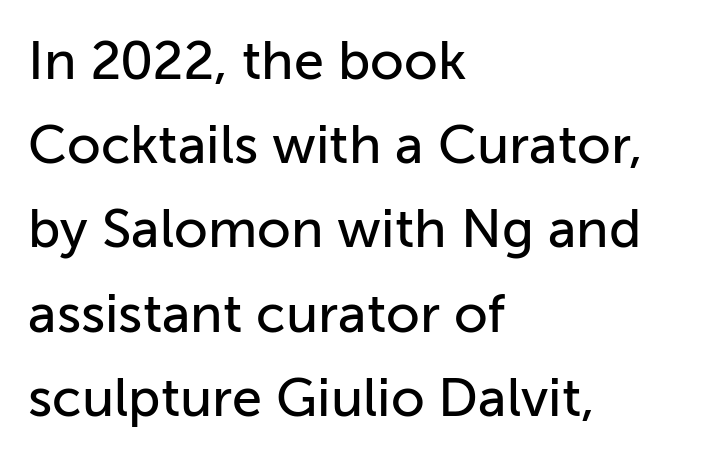
{"serif": "no", "italic": "no", "width": "normal", "stroke_contrast": "low", "x_height": "medium", "monospaced": "no", "underline": "no", "align": "left", "line_spacing": "normal", "line_spacing_ratio": 1.56, "letter_spacing": "normal", "letter_spacing_em": 0.0, "glyph_px": 54}
